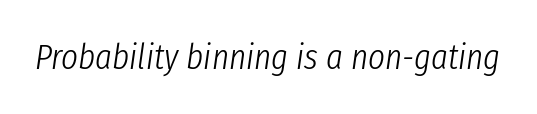
Q: Is the text bold? A: No.
Q: Is the text italic (slanted)? A: Yes, it leans right by about 8 degrees.
Q: Is the text underlined? A: No.
Q: Is the spacing between letters normal or unusually wide? A: Normal.
Q: Width (condensed, normal, or wide)? A: Condensed.
Q: Stroke contrast? A: Low.
Q: x-height? A: Medium.
Q: Monospaced? A: No.
